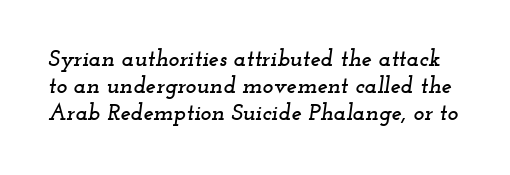
The words here are not underlined. Rendered with sloped, italic letterforms. Default kerning and tracking; the words read as compact shapes.
